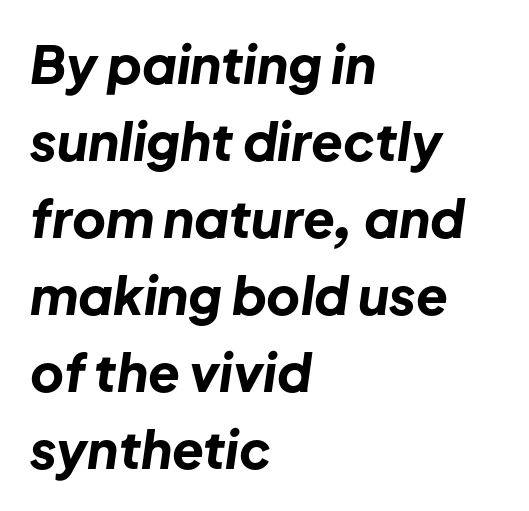
{"italic": "yes", "lean": "right", "slant_degrees": 8, "bold": "yes", "weight": "bold", "width": "normal", "stroke_contrast": "low", "x_height": "medium", "monospaced": "no", "underline": "no", "align": "left", "line_spacing": "normal", "line_spacing_ratio": 1.48, "letter_spacing": "normal", "letter_spacing_em": 0.0, "glyph_px": 52}
